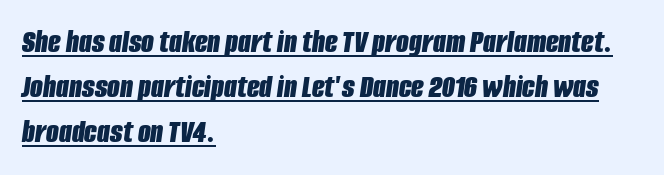
The image shows 33 px bold, condensed type, italic (leaning right); set left-aligned, normal line spacing (1.37x), normal letter spacing, underlined; low stroke contrast and a large x-height.
